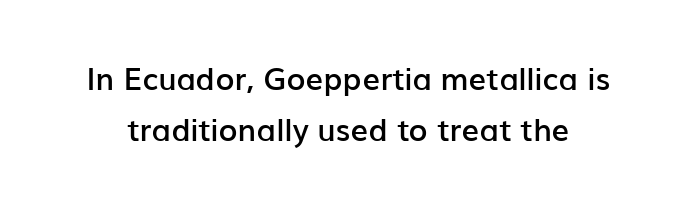
{"serif": "no", "italic": "no", "bold": "semi", "weight": "semibold", "width": "normal", "stroke_contrast": "low", "x_height": "medium", "monospaced": "no", "underline": "no", "line_spacing": "normal", "line_spacing_ratio": 1.64, "letter_spacing": "normal", "letter_spacing_em": 0.0, "glyph_px": 31}
